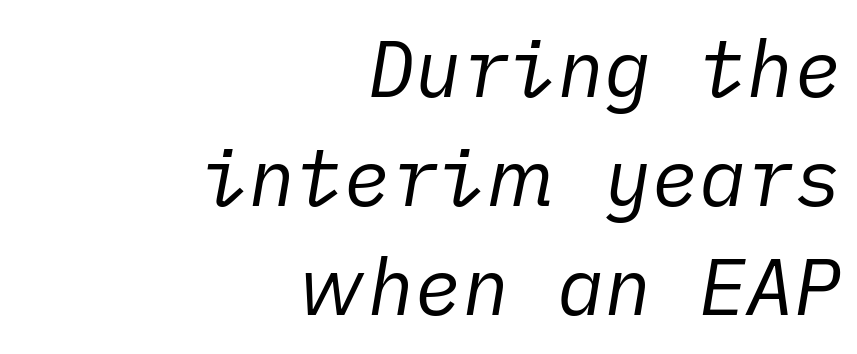
The rendering applies a slant to the glyphs. The setting favours the right margin, as signatures and pull-quotes sometimes do. The line texture is even and compact thanks to regular tracking. The typeface has the unassuming heft of standard copy or less.
